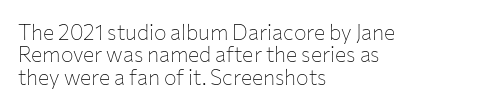
The image shows 21 px text type, upright; set left-aligned, tight line spacing (1.07x), normal letter spacing, not underlined.
